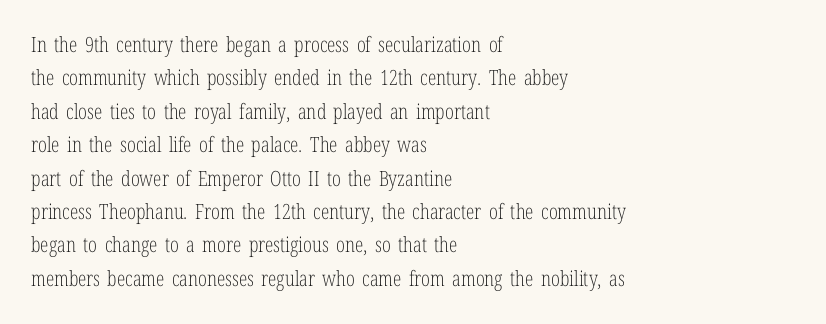
The image shows 21 px text type, upright; set left-aligned, normal line spacing (1.59x), normal letter spacing, not underlined.
